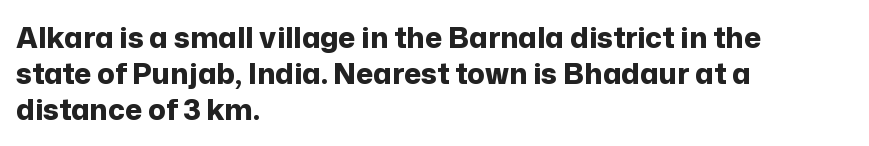
Q: Is the text bold? A: Yes.
Q: Is the text italic (slanted)? A: No, it is upright.
Q: Is the typeface a serif or a sans-serif typeface? A: Sans-serif.
Q: Is the text underlined? A: No.
Q: How is the paragraph aligned? A: Left-aligned.
Q: Is the spacing between letters normal or unusually wide? A: Normal.
Q: Width (condensed, normal, or wide)? A: Normal.
Q: Stroke contrast? A: Low.
Q: x-height? A: Medium.
Q: Monospaced? A: No.
